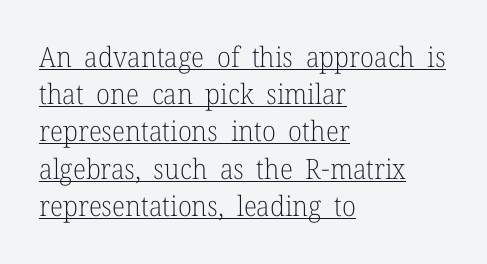
Q: Is the text bold? A: No.
Q: Is the text italic (slanted)? A: No, it is upright.
Q: Is the typeface a serif or a sans-serif typeface? A: Serif.
Q: Is the text underlined? A: Yes.
Q: How is the paragraph aligned? A: Left-aligned.
Q: Is the spacing between letters normal or unusually wide? A: Normal.
Q: Is the spacing between lines tight, normal or loose? A: Normal.
Q: Width (condensed, normal, or wide)? A: Normal.
Q: Stroke contrast? A: Low.
Q: x-height? A: Medium.
Q: Monospaced? A: No.
